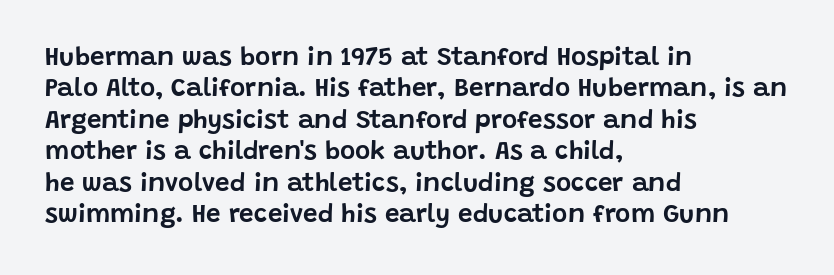
The image shows 26 px text type, upright; set left-aligned, line spacing 1.21x, normal letter spacing, not underlined.
